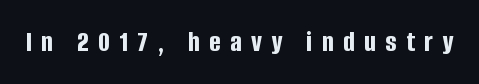
The image shows 29 px bold, condensed sans-serif type, upright; set unusually wide letter spacing (+0.34 em), not underlined; low stroke contrast and a large x-height.
